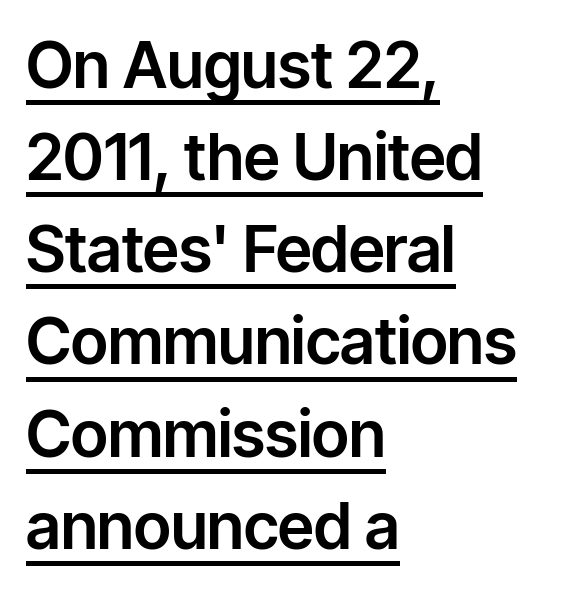
The image shows 64 px sans-serif type, upright; set left-aligned, normal line spacing (1.44x), normal letter spacing, underlined; low stroke contrast and a medium x-height.
